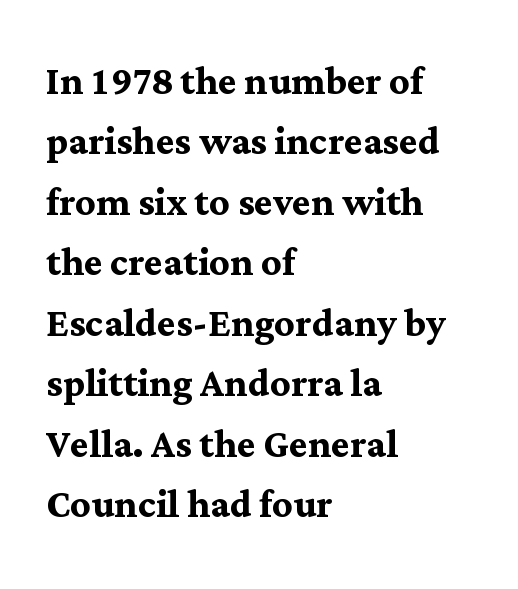
The image shows 50 px semibold serif type, upright; set left-aligned, line spacing 1.21x, normal letter spacing, not underlined; medium stroke contrast and a medium x-height.
